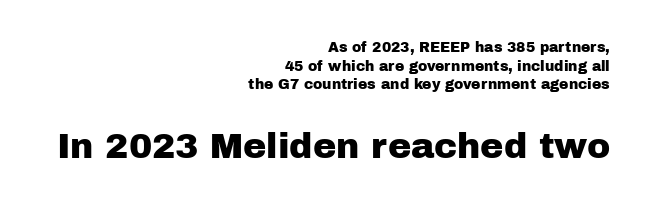
Q: Is the text italic (slanted)? A: No, it is upright.
Q: Is the typeface a serif or a sans-serif typeface? A: Sans-serif.
Q: Is the text underlined? A: No.
Q: How is the paragraph aligned? A: Right-aligned.
Q: Is the spacing between letters normal or unusually wide? A: Normal.
Q: Is the spacing between lines tight, normal or loose? A: Normal.
Q: Which block of text is set in a larger size, the first (top) or the second (bottom)? A: The second (bottom) one.
Q: Width (condensed, normal, or wide)? A: Normal.
Q: Stroke contrast? A: Low.
Q: x-height? A: Medium.
Q: Monospaced? A: No.
